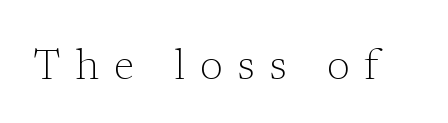
Summary of weight: not heavy and not bold. A typesetter would call this proportional, since set widths differ per character. These lines were composed using upright roman letters. Is this a sans? No — the strokes have serifs.
